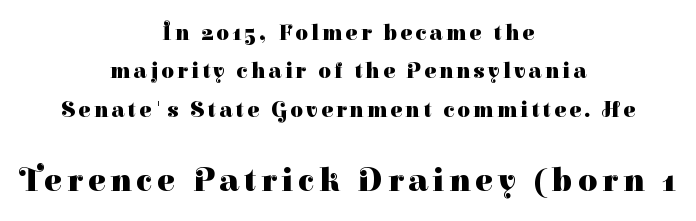
The image shows 33 px heavy serif type, upright; set centered, line spacing 1.75x, not underlined; the second (bottom) block is 1.5x larger; high stroke contrast and a medium x-height.
